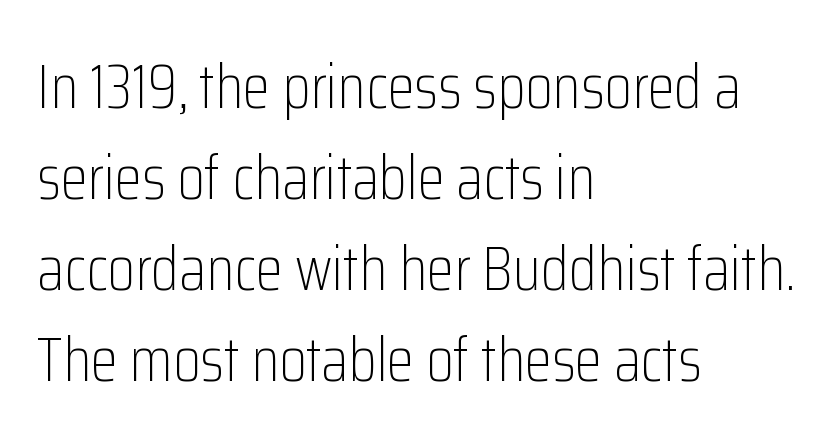
{"serif": "no", "italic": "no", "bold": "no", "weight": "light", "width": "condensed", "stroke_contrast": "low", "x_height": "medium", "monospaced": "no", "underline": "no", "align": "left", "line_spacing": "normal", "line_spacing_ratio": 1.47, "letter_spacing": "normal", "letter_spacing_em": 0.0, "glyph_px": 62}
